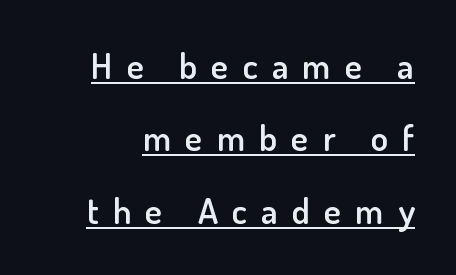
The image shows 36 px semibold sans-serif type, upright; set loose line spacing (2.01x), unusually wide letter spacing (+0.39 em), underlined; low stroke contrast and a small x-height.
